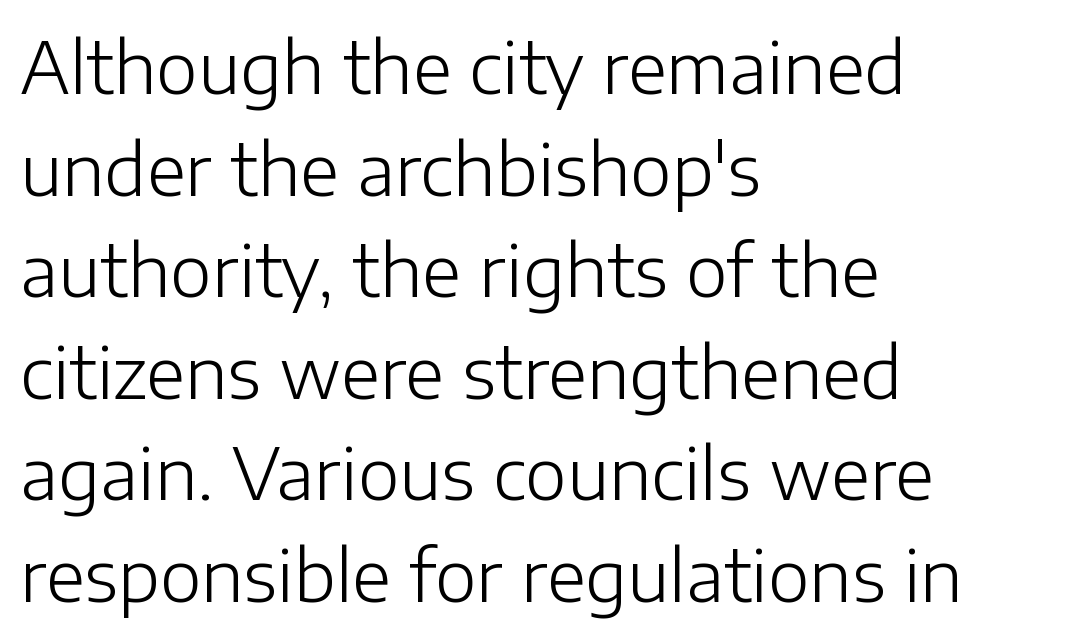
Q: Is the text bold? A: No.
Q: Is the text italic (slanted)? A: No, it is upright.
Q: Is the typeface a serif or a sans-serif typeface? A: Sans-serif.
Q: Is the text underlined? A: No.
Q: How is the paragraph aligned? A: Left-aligned.
Q: Is the spacing between letters normal or unusually wide? A: Normal.
Q: Is the spacing between lines tight, normal or loose? A: Normal.
Q: Width (condensed, normal, or wide)? A: Normal.
Q: Stroke contrast? A: Low.
Q: x-height? A: Medium.
Q: Monospaced? A: No.
